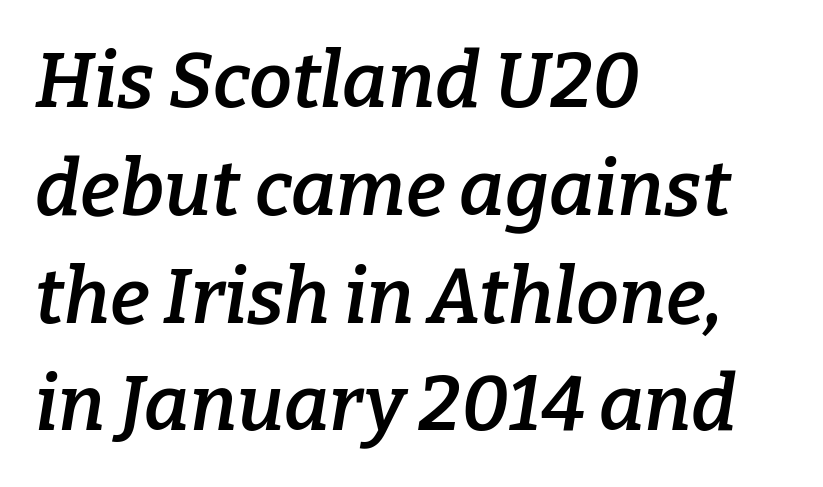
{"serif": "yes", "italic": "yes", "lean": "right", "slant_degrees": 9, "bold": "semi", "weight": "semibold", "width": "normal", "stroke_contrast": "low", "x_height": "medium", "monospaced": "no", "underline": "no", "align": "left", "line_spacing": "normal", "line_spacing_ratio": 1.4, "letter_spacing": "normal", "letter_spacing_em": 0.0, "glyph_px": 77}
